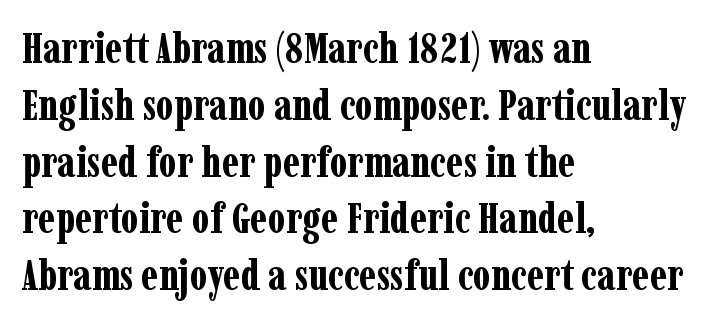
{"serif": "yes", "italic": "no", "bold": "yes", "weight": "bold", "width": "condensed", "stroke_contrast": "low", "x_height": "medium", "monospaced": "no", "underline": "no", "align": "left", "line_spacing": "normal", "line_spacing_ratio": 1.32, "letter_spacing": "normal", "letter_spacing_em": 0.0, "glyph_px": 43}
